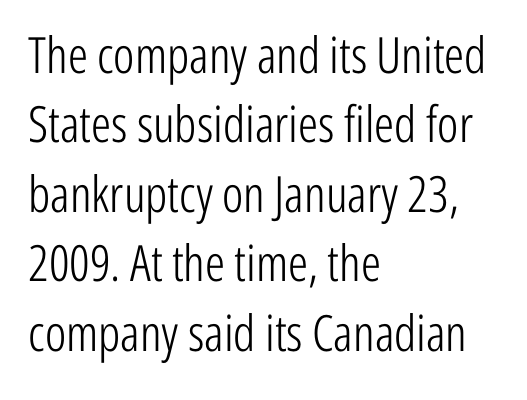
Leading: standard. Nothing unusual about the tracking: characters are spaced as the font intends. The letters advance in unequal steps, a hallmark of proportional type. The characters display no serif detailing; their extremities are plain. Short and long lines alike share a common starting point at left. Descenders hang freely into open space.
